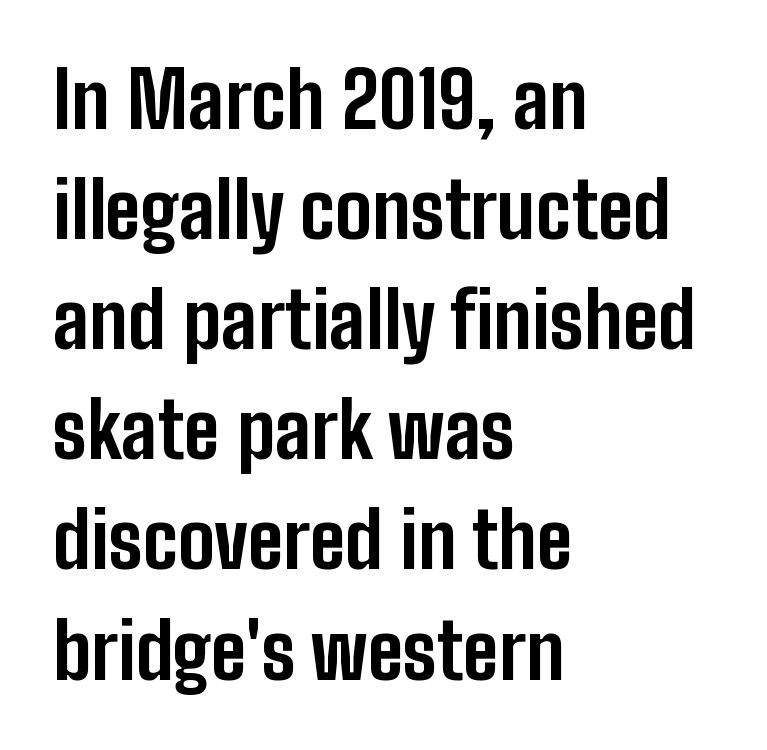
The image shows 77 px bold, condensed sans-serif type, upright; set left-aligned, normal line spacing (1.43x), normal letter spacing, not underlined; low stroke contrast and a medium x-height.
